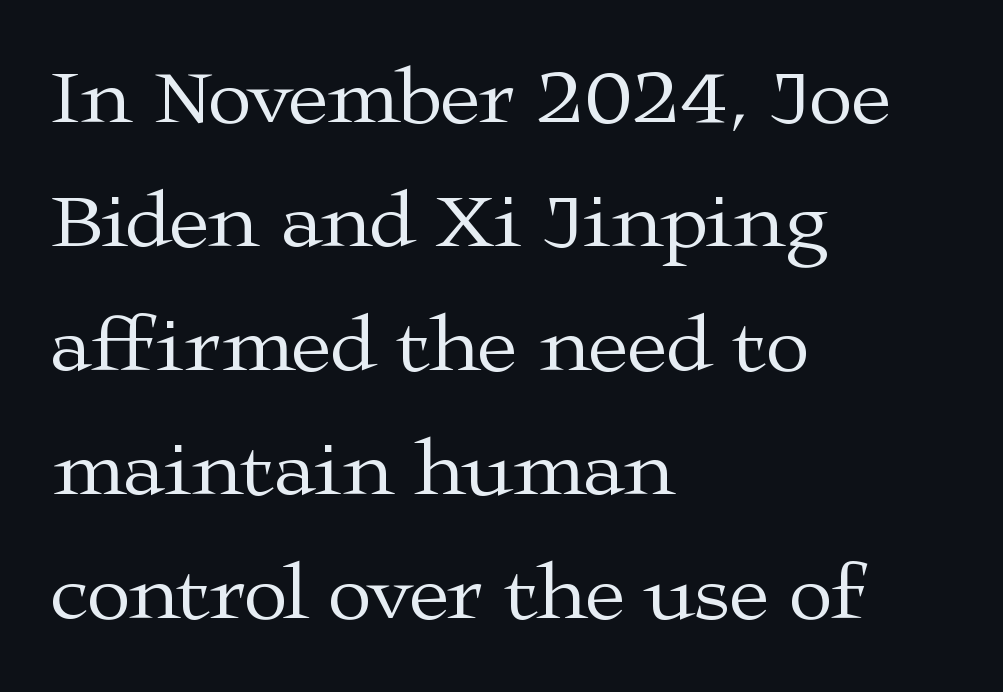
{"serif": "yes", "italic": "no", "bold": "no", "weight": "regular", "width": "wide", "stroke_contrast": "medium", "x_height": "medium", "monospaced": "no", "underline": "no", "align": "left", "line_spacing": "normal", "line_spacing_ratio": 1.55, "letter_spacing": "normal", "letter_spacing_em": 0.0, "glyph_px": 80}
